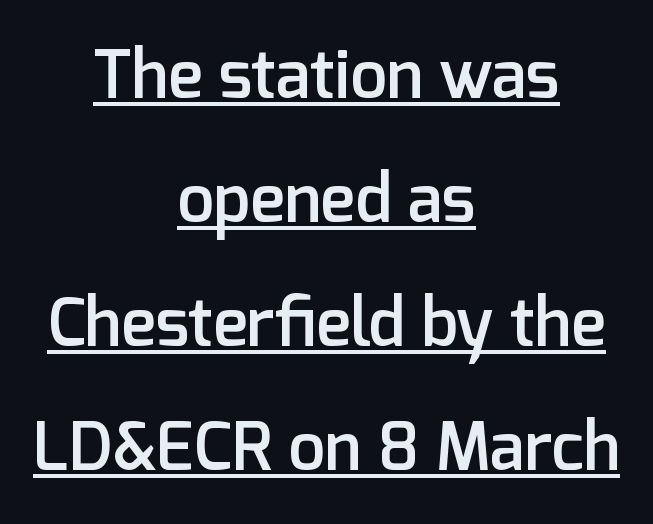
Q: Is the text bold? A: Semi-bold.
Q: Is the text italic (slanted)? A: No, it is upright.
Q: Is the typeface a serif or a sans-serif typeface? A: Sans-serif.
Q: Is the text underlined? A: Yes.
Q: How is the paragraph aligned? A: Centered.
Q: Is the spacing between letters normal or unusually wide? A: Normal.
Q: Width (condensed, normal, or wide)? A: Normal.
Q: Stroke contrast? A: Low.
Q: x-height? A: Medium.
Q: Monospaced? A: No.
